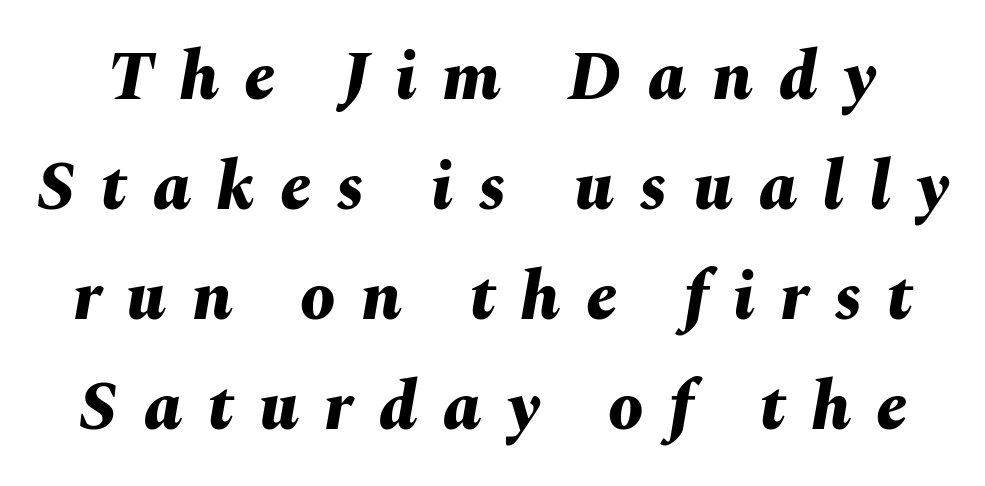
{"italic": "yes", "lean": "right", "slant_degrees": 10, "bold": "yes", "weight": "bold", "width": "normal", "stroke_contrast": "medium", "x_height": "medium", "monospaced": "no", "underline": "no", "line_spacing": "normal", "line_spacing_ratio": 1.57, "letter_spacing": "wide", "letter_spacing_em": 0.36, "glyph_px": 70}
